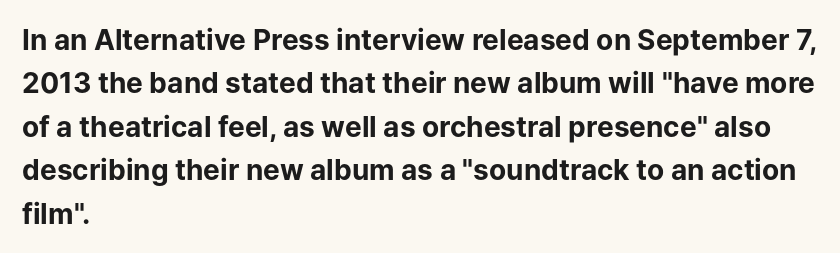
The image shows 28 px bold sans-serif type, upright; set left-aligned, normal line spacing (1.55x), normal letter spacing, not underlined; low stroke contrast and a medium x-height.
